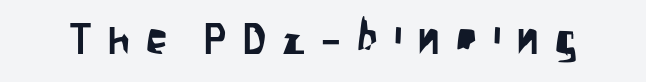
The specimen reads as upright at a glance. Think of a printed novel: that variable character pitch is what you see here. Any mark beneath the type? The region is blank. Spacing between characters has been opened up far beyond the box default. Look at the bottom of the vertical strokes: they stop flat, with no serifs.
